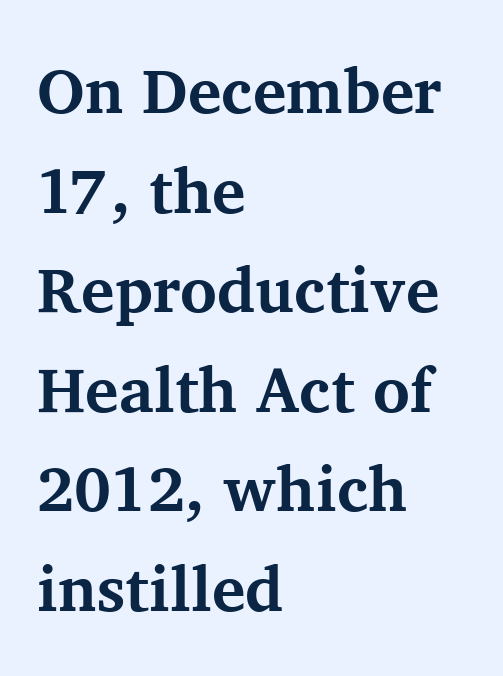
{"serif": "yes", "italic": "no", "bold": "yes", "weight": "bold", "width": "normal", "stroke_contrast": "medium", "x_height": "medium", "monospaced": "no", "underline": "no", "align": "left", "line_spacing": "normal", "line_spacing_ratio": 1.58, "letter_spacing": "normal", "letter_spacing_em": 0.0, "glyph_px": 63}
